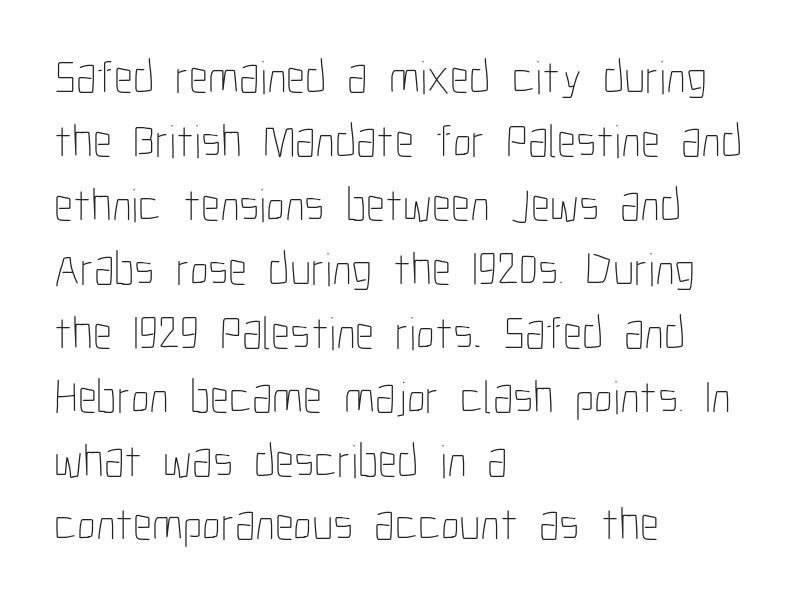
The image shows 47 px thin, condensed type, upright; set left-aligned, normal line spacing (1.36x), normal letter spacing, not underlined; low stroke contrast and a medium x-height.
